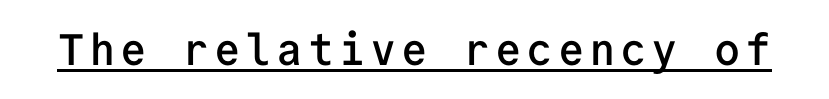
{"serif": "no", "italic": "no", "bold": "semi", "weight": "semibold", "width": "normal", "stroke_contrast": "low", "x_height": "medium", "monospaced": "yes", "underline": "yes", "glyph_px": 44}
